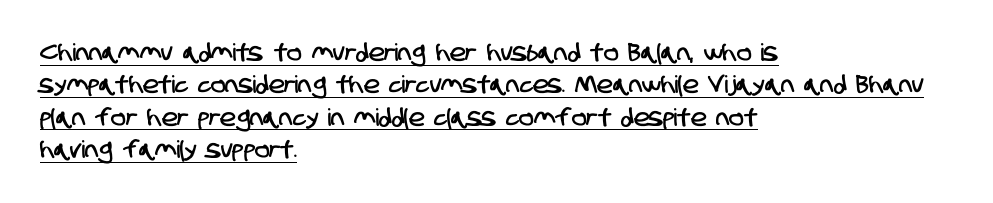
{"underline": "yes", "align": "left", "line_spacing": "normal", "line_spacing_ratio": 1.35, "letter_spacing": "normal", "letter_spacing_em": 0.0, "glyph_px": 24}
